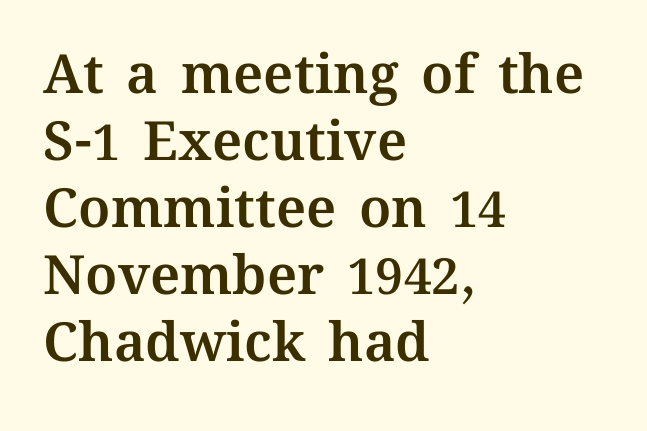
The image shows 54 px text type, upright; set left-aligned, line spacing 1.24x, normal letter spacing, not underlined; medium stroke contrast and a medium x-height.
